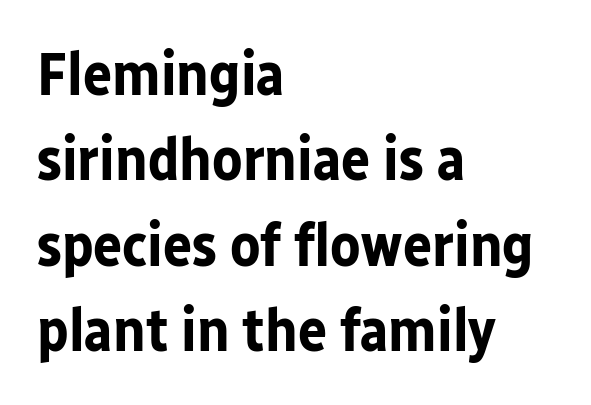
{"serif": "no", "italic": "no", "bold": "yes", "weight": "bold", "width": "normal", "stroke_contrast": "low", "x_height": "medium", "monospaced": "no", "underline": "no", "align": "left", "line_spacing": "normal", "line_spacing_ratio": 1.4, "letter_spacing": "normal", "letter_spacing_em": 0.0, "glyph_px": 61}
